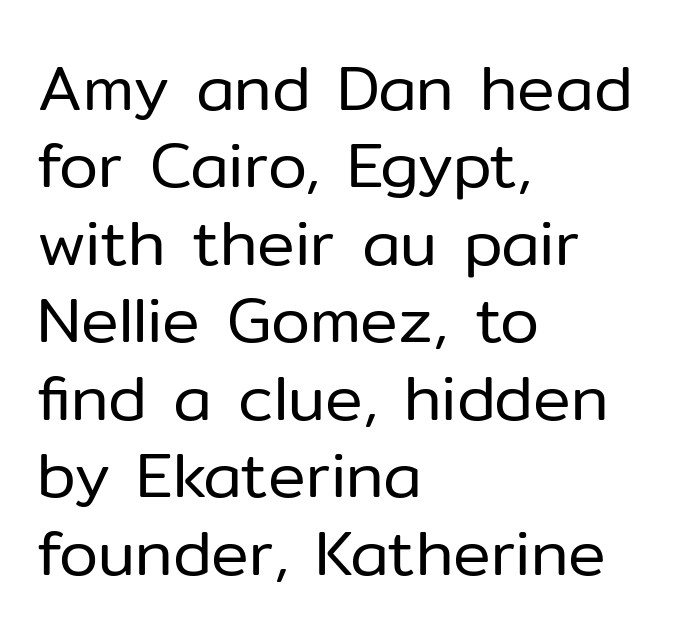
The image shows 63 px regular-weight sans-serif type, upright; set left-aligned, line spacing 1.23x, normal letter spacing, not underlined; low stroke contrast and a medium x-height.
